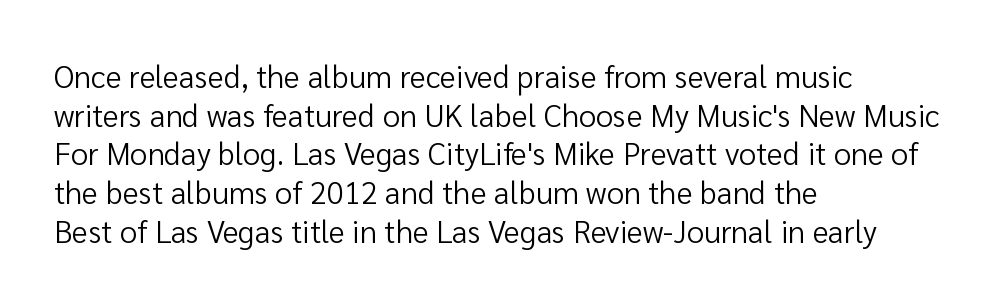
The image shows 31 px regular-weight sans-serif type, upright; set left-aligned, normal line spacing (1.25x), normal letter spacing, not underlined; low stroke contrast and a medium x-height.
